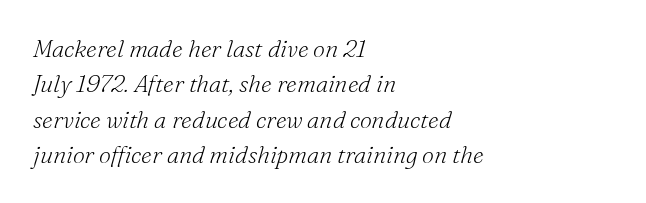
The image shows 24 px text type, italic (leaning right); set left-aligned, normal line spacing (1.47x), normal letter spacing, not underlined.
